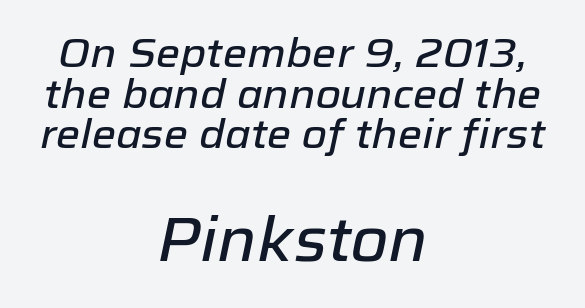
The font's italic variant was chosen for this text. The tracking reads as untouched default to a designer's eye. Here the second block reads like a headline and the first like body copy. Varying glyph widths throughout — classic text-font behaviour. Each line is balanced around a shared central axis. One glance says dense: line gaps are narrower than usual.
